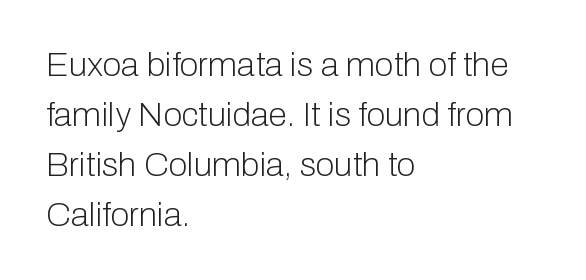
Summary of weight: not heavy and not bold. Normally led — the rows are evenly, conventionally spaced. Casual observation: everything's shoved over to the left. Honestly, the letter spacing is just normal — you wouldn't notice it. The letters stand straight up with perfectly vertical stems.
